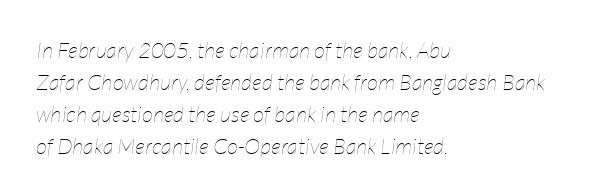
Q: Is the text bold? A: No.
Q: Is the text italic (slanted)? A: Yes, it leans right by about 7 degrees.
Q: Is the text underlined? A: No.
Q: How is the paragraph aligned? A: Left-aligned.
Q: Is the spacing between letters normal or unusually wide? A: Normal.
Q: Is the spacing between lines tight, normal or loose? A: Normal.
